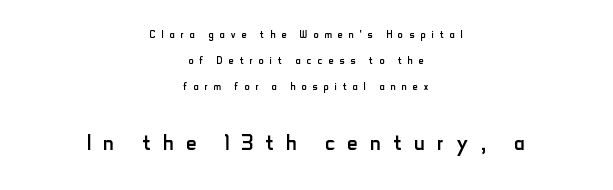
{"serif": "no", "italic": "no", "bold": "no", "weight": "regular", "width": "condensed", "stroke_contrast": "low", "x_height": "small", "monospaced": "no", "underline": "no", "align": "center", "line_spacing_ratio": 1.85, "letter_spacing": "wide", "letter_spacing_em": 0.43, "larger_block": "second", "size_ratio": 2.07, "glyph_px": 29}
